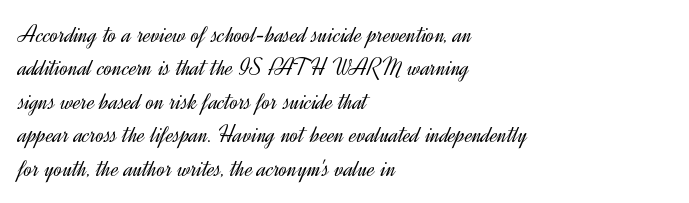
Q: Is the text bold? A: No.
Q: Is the text italic (slanted)? A: Yes.
Q: Is the text underlined? A: No.
Q: How is the paragraph aligned? A: Left-aligned.
Q: Is the spacing between letters normal or unusually wide? A: Normal.
Q: Is the spacing between lines tight, normal or loose? A: Normal.
